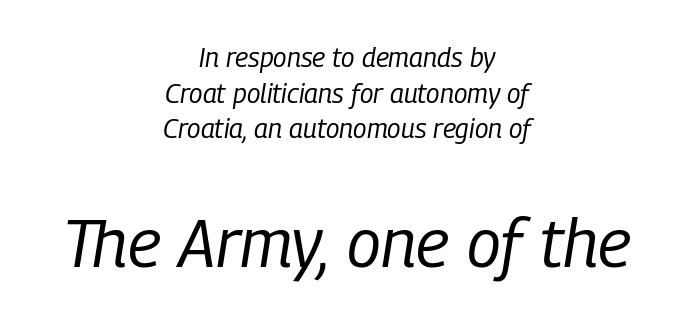
Q: Is the text bold? A: No.
Q: Is the text italic (slanted)? A: Yes, it leans right by about 9 degrees.
Q: Is the text underlined? A: No.
Q: How is the paragraph aligned? A: Centered.
Q: Is the spacing between letters normal or unusually wide? A: Normal.
Q: Is the spacing between lines tight, normal or loose? A: Normal.
Q: Which block of text is set in a larger size, the first (top) or the second (bottom)? A: The second (bottom) one.
Q: Width (condensed, normal, or wide)? A: Condensed.
Q: Stroke contrast? A: Low.
Q: x-height? A: Medium.
Q: Monospaced? A: No.
